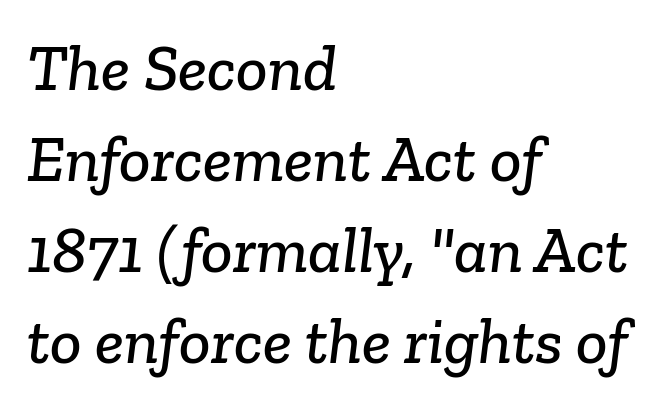
The image shows 66 px serif type; set left-aligned, normal line spacing (1.38x), normal letter spacing, not underlined; low stroke contrast and a medium x-height.
